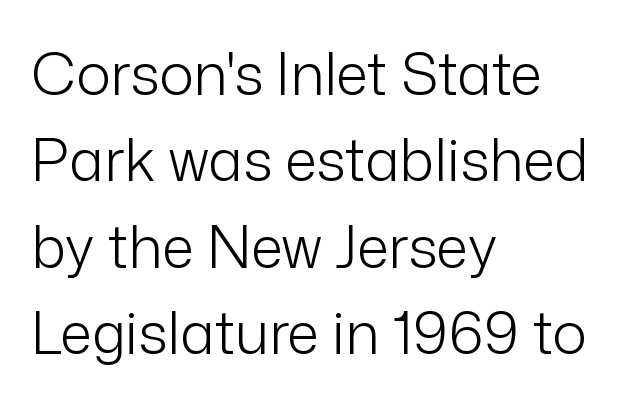
{"serif": "no", "italic": "no", "bold": "no", "weight": "light", "width": "normal", "stroke_contrast": "low", "x_height": "medium", "monospaced": "no", "underline": "no", "align": "left", "line_spacing": "normal", "line_spacing_ratio": 1.49, "letter_spacing": "normal", "letter_spacing_em": 0.0, "glyph_px": 58}
